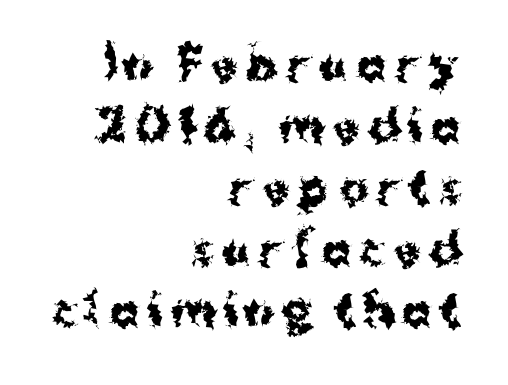
The image shows 44 px bold sans-serif type, upright; set right-aligned, normal line spacing (1.4x), not underlined; medium stroke contrast and a medium x-height.
